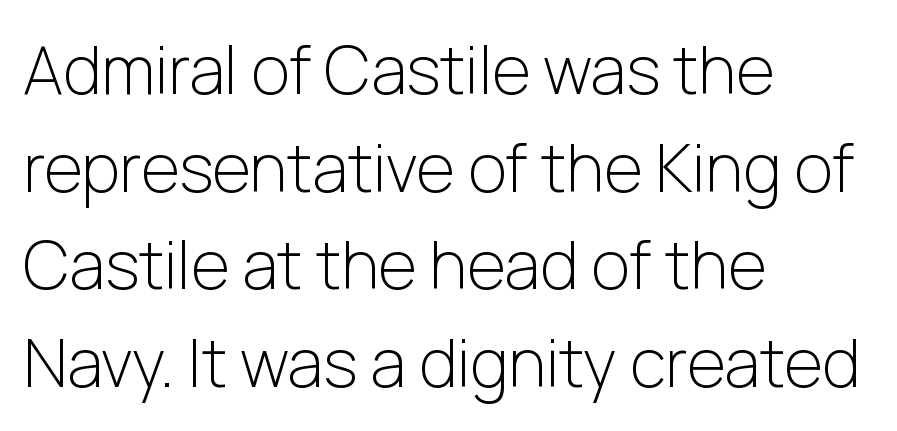
The image shows 66 px light sans-serif type, upright; set left-aligned, normal line spacing (1.48x), normal letter spacing, not underlined; low stroke contrast and a medium x-height.
